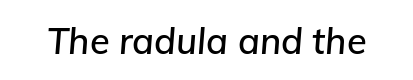
The image shows 36 px text type, italic (leaning right); set normal letter spacing, not underlined; low stroke contrast and a medium x-height.
